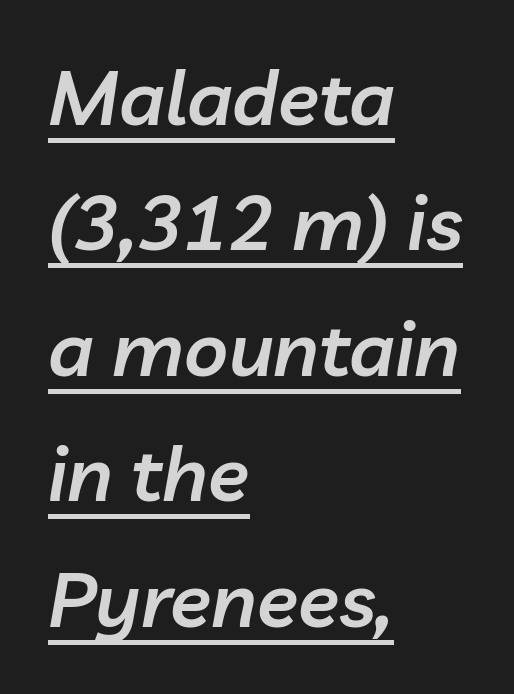
The image shows 76 px semibold type, italic (leaning right); set left-aligned, normal line spacing (1.65x), normal letter spacing, underlined; low stroke contrast and a medium x-height.
